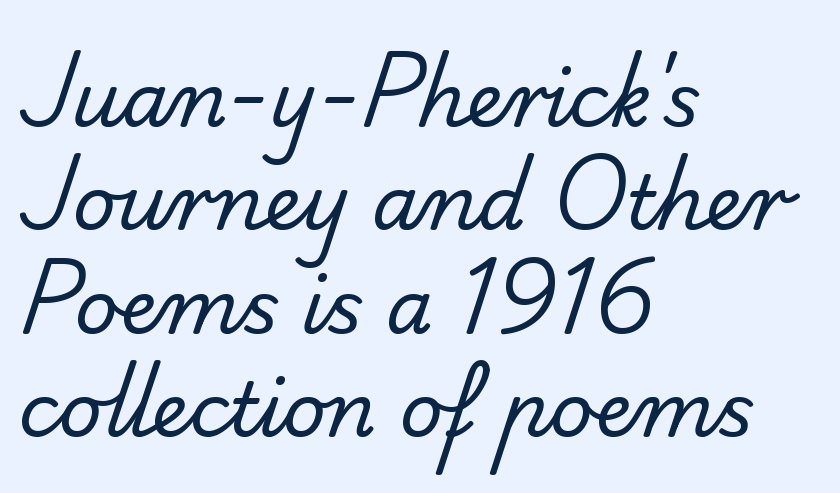
Q: Is the text bold? A: No.
Q: Is the typeface a serif or a sans-serif typeface? A: Sans-serif.
Q: Is the text underlined? A: No.
Q: How is the paragraph aligned? A: Left-aligned.
Q: Is the spacing between letters normal or unusually wide? A: Normal.
Q: Is the spacing between lines tight, normal or loose? A: Normal.
Q: Width (condensed, normal, or wide)? A: Normal.
Q: Stroke contrast? A: Low.
Q: x-height? A: Small.
Q: Monospaced? A: No.
